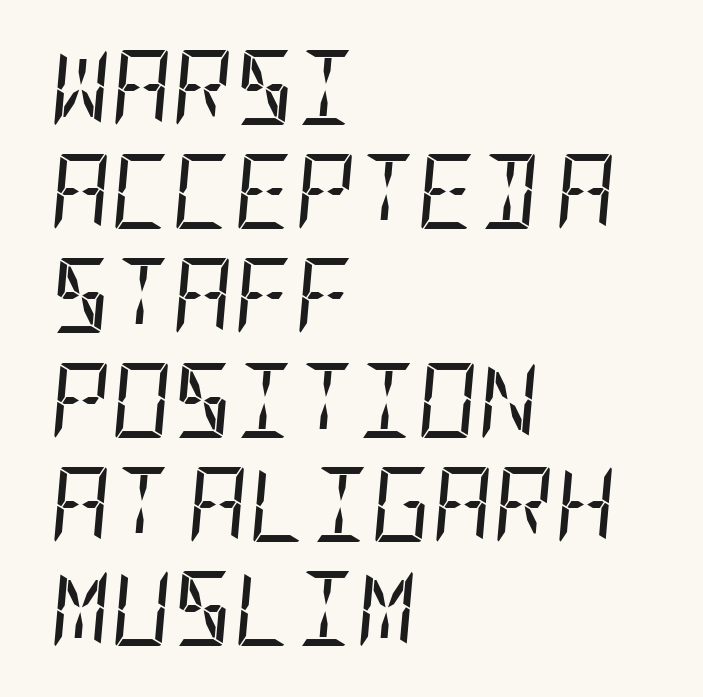
Q: Is the text bold? A: No.
Q: Is the text italic (slanted)? A: Yes, it leans right by about 5 degrees.
Q: Is the text underlined? A: No.
Q: How is the paragraph aligned? A: Left-aligned.
Q: Is the spacing between letters normal or unusually wide? A: Normal.
Q: Is the spacing between lines tight, normal or loose? A: Normal.
Q: Width (condensed, normal, or wide)? A: Condensed.
Q: Stroke contrast? A: Low.
Q: x-height? A: Large.
